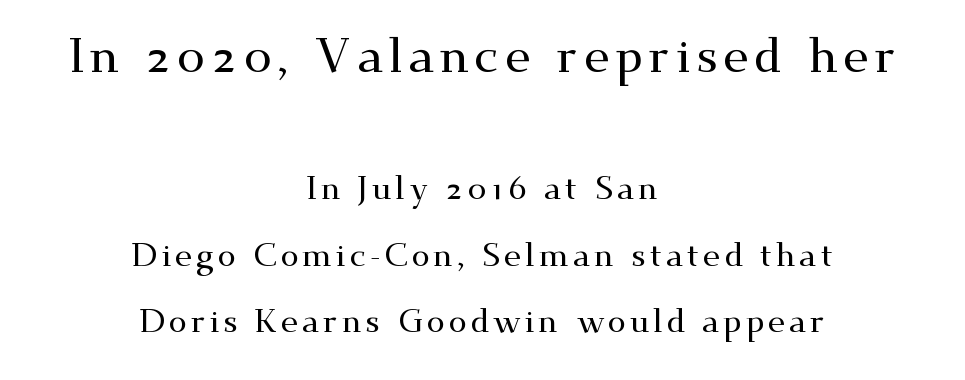
Little horizontal feet cap the strokes, marking this as serif type. Designer's note — italics off, roman on. Typeset on center — no edge is straight. Descender tails drop into unmarked territory.
